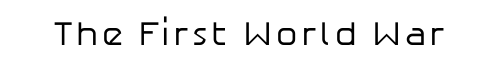
Q: Is the text bold? A: No.
Q: Is the text italic (slanted)? A: No, it is upright.
Q: Is the typeface a serif or a sans-serif typeface? A: Sans-serif.
Q: Is the text underlined? A: No.
Q: Width (condensed, normal, or wide)? A: Normal.
Q: Stroke contrast? A: Low.
Q: x-height? A: Medium.
Q: Monospaced? A: No.
